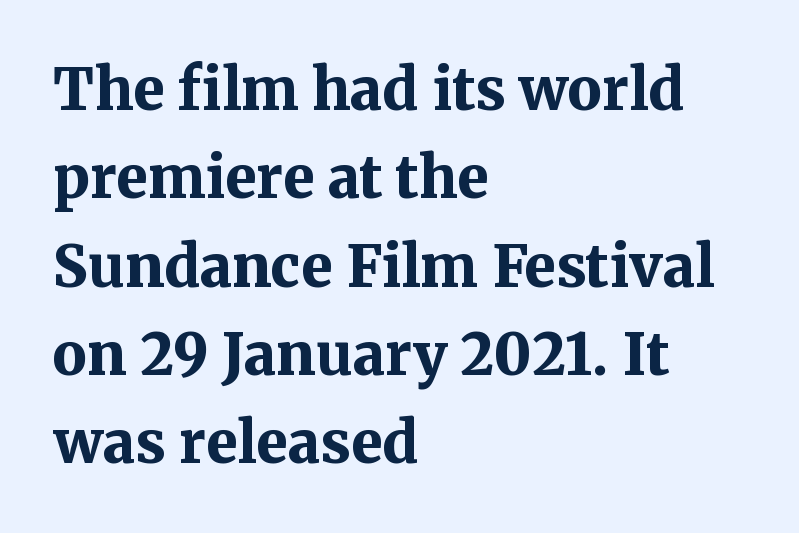
{"serif": "yes", "italic": "no", "bold": "yes", "weight": "bold", "width": "normal", "stroke_contrast": "medium", "x_height": "medium", "monospaced": "no", "underline": "no", "align": "left", "line_spacing": "normal", "line_spacing_ratio": 1.55, "letter_spacing": "normal", "letter_spacing_em": 0.0, "glyph_px": 57}
